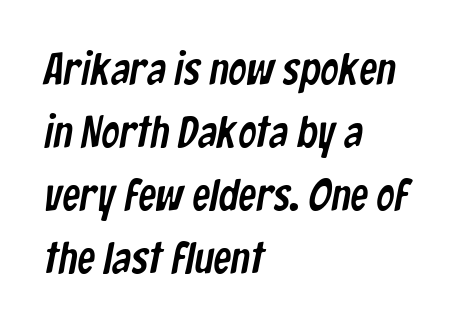
This sample has the flowing, uneven cadence of proportional lettering. Bare-footed words on every line. Regular leading. The ragged edge is on the right, which tells us the setting is flush left. The glyphs in this specimen are sans serif.
